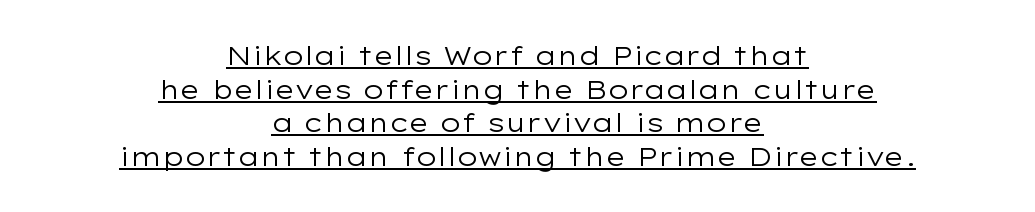
{"italic": "no", "bold": "no", "underline": "yes", "align": "center", "line_spacing": "normal", "line_spacing_ratio": 1.29, "letter_spacing": "normal", "letter_spacing_em": 0.0, "glyph_px": 26}
